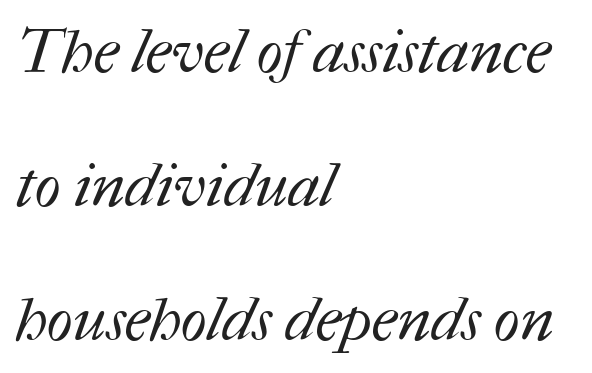
The image shows 61 px regular-weight type; set left-aligned, loose line spacing (2.2x), normal letter spacing, not underlined; medium stroke contrast and a medium x-height.
